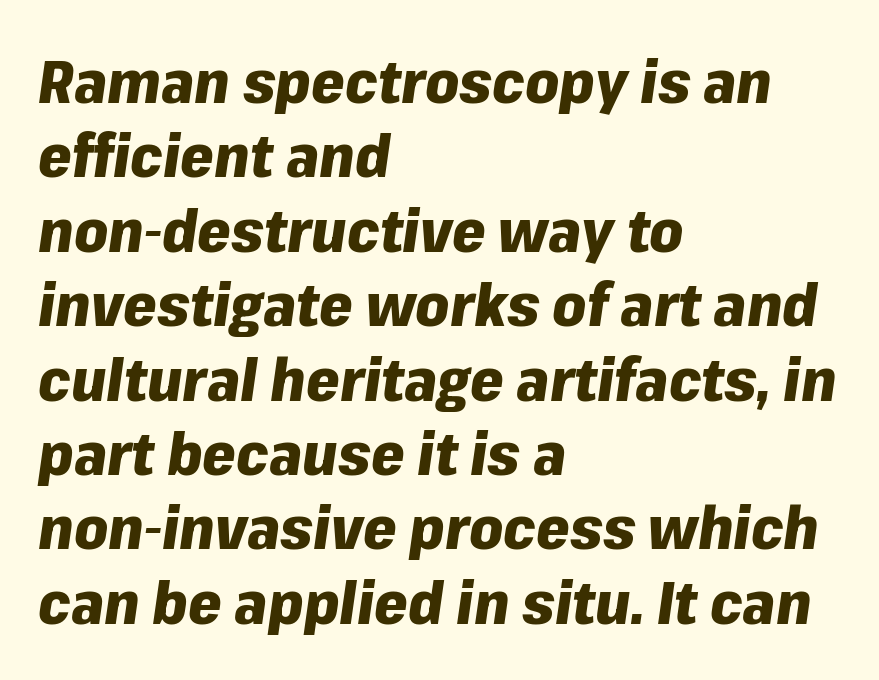
Just letters on the line, the space beneath them empty. Is this a fixed-width face? No — the glyphs have proportional, varying widths. Looking at the ascenders, they clearly lean. I'd describe the lettering as bold — thick and assertive.
